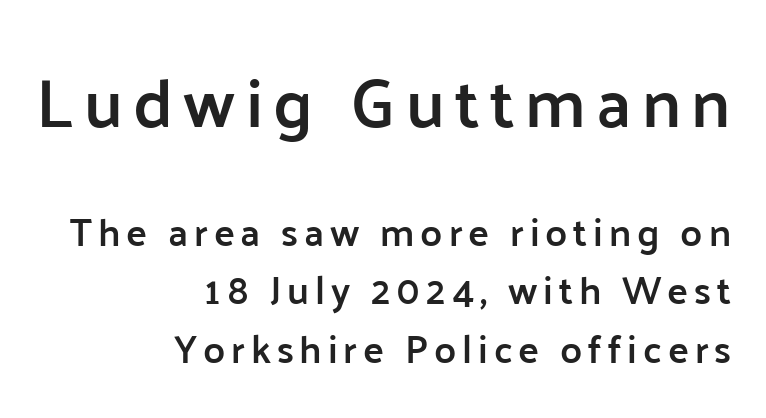
The image shows 69 px semibold sans-serif type, upright; set right-aligned, normal line spacing (1.5x), not underlined; the first (top) block is 1.77x larger; low stroke contrast and a medium x-height.
